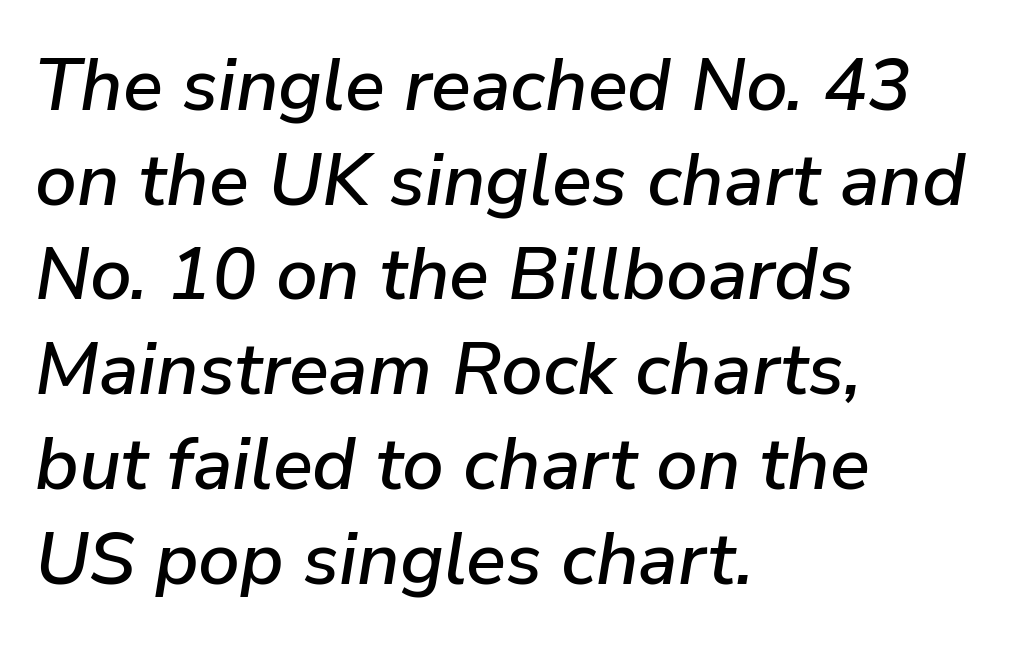
Q: Is the text italic (slanted)? A: Yes, it leans right by about 9 degrees.
Q: Is the text underlined? A: No.
Q: How is the paragraph aligned? A: Left-aligned.
Q: Is the spacing between letters normal or unusually wide? A: Normal.
Q: Is the spacing between lines tight, normal or loose? A: Normal.
Q: Width (condensed, normal, or wide)? A: Normal.
Q: Stroke contrast? A: Low.
Q: x-height? A: Medium.
Q: Monospaced? A: No.
